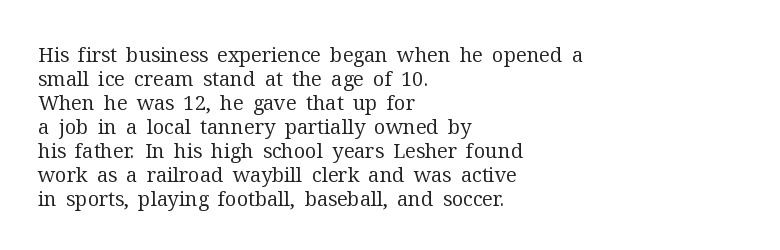
{"italic": "no", "bold": "no", "underline": "no", "align": "left", "line_spacing_ratio": 1.2, "letter_spacing": "normal", "letter_spacing_em": 0.0, "glyph_px": 20}
